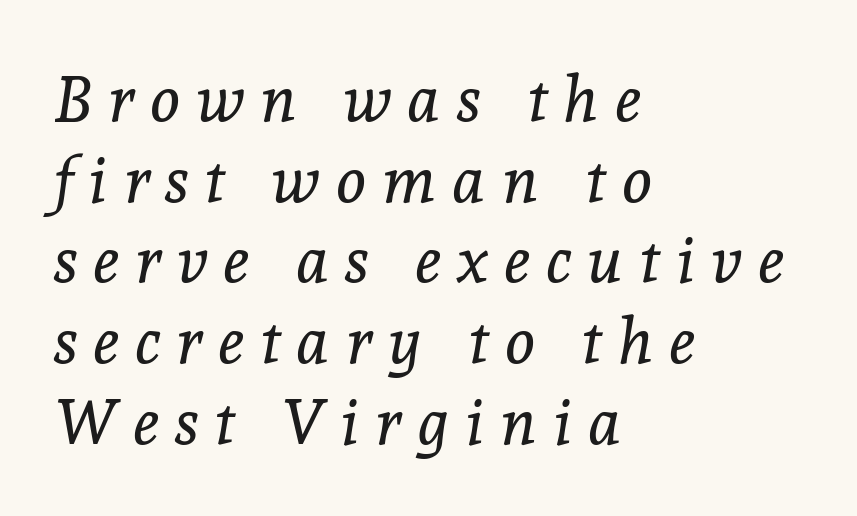
Looking at the ascenders, they clearly lean. Typographically, this falls in the serif category. Successive baselines arrive at the customary interval. Between one letter and the next there's a generous, obvious gap. Think standard paragraph weight, or any step lighter than that. The passage shown is typed in a proportional face where columns would drift.
